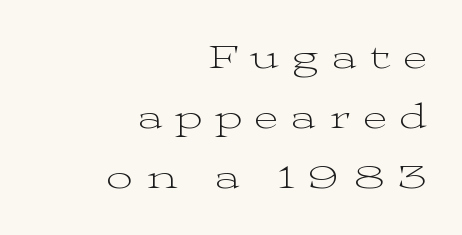
Posture: upright roman. The rendering inserts visible extra space after every character. Decoration check: the copy has no underline. What's the leading like? Ordinary, nothing unusual. These lines are rendered in a variable-pitch font. Casual observation: everything's shoved over to the right.
